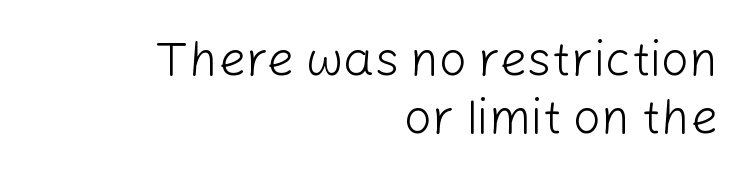
Q: Is the text bold? A: No.
Q: Is the text italic (slanted)? A: No, it is upright.
Q: Is the typeface a serif or a sans-serif typeface? A: Sans-serif.
Q: Is the text underlined? A: No.
Q: How is the paragraph aligned? A: Right-aligned.
Q: Is the spacing between letters normal or unusually wide? A: Normal.
Q: Width (condensed, normal, or wide)? A: Normal.
Q: Stroke contrast? A: Low.
Q: x-height? A: Medium.
Q: Monospaced? A: No.
